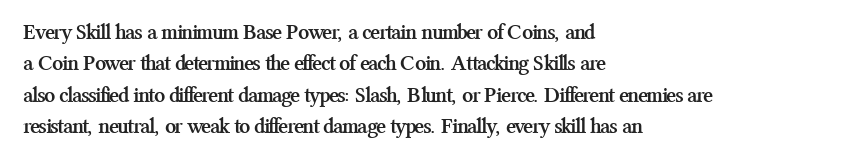
The image shows 22 px bold type, upright; set left-aligned, normal line spacing (1.43x), normal letter spacing, not underlined.
